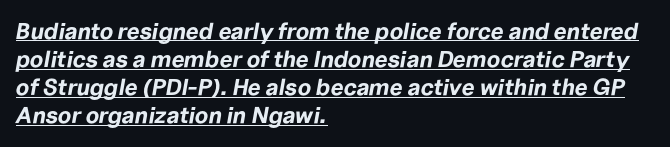
The image shows 23 px bold type, italic (leaning right); set left-aligned, line spacing 1.22x, normal letter spacing, underlined.
